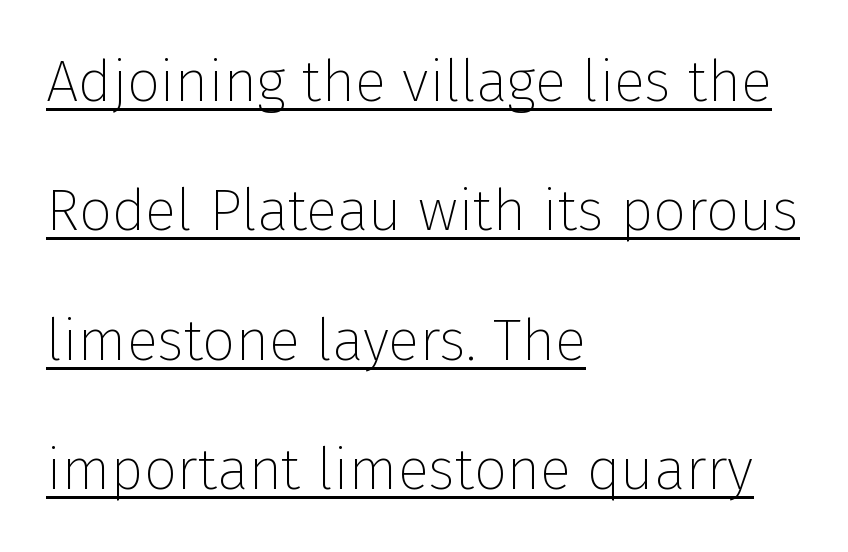
Q: Is the text bold? A: No.
Q: Is the text italic (slanted)? A: No, it is upright.
Q: Is the typeface a serif or a sans-serif typeface? A: Sans-serif.
Q: Is the text underlined? A: Yes.
Q: How is the paragraph aligned? A: Left-aligned.
Q: Is the spacing between letters normal or unusually wide? A: Normal.
Q: Is the spacing between lines tight, normal or loose? A: Loose.
Q: Width (condensed, normal, or wide)? A: Normal.
Q: Stroke contrast? A: Low.
Q: x-height? A: Medium.
Q: Monospaced? A: No.
